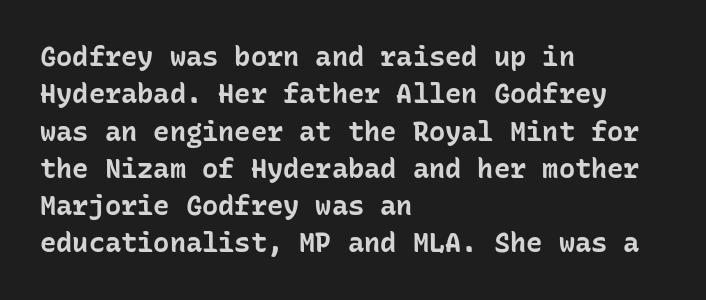
Q: Is the text bold? A: Yes.
Q: Is the text italic (slanted)? A: No, it is upright.
Q: Is the text underlined? A: No.
Q: How is the paragraph aligned? A: Left-aligned.
Q: Is the spacing between letters normal or unusually wide? A: Normal.
Q: Is the spacing between lines tight, normal or loose? A: Normal.
